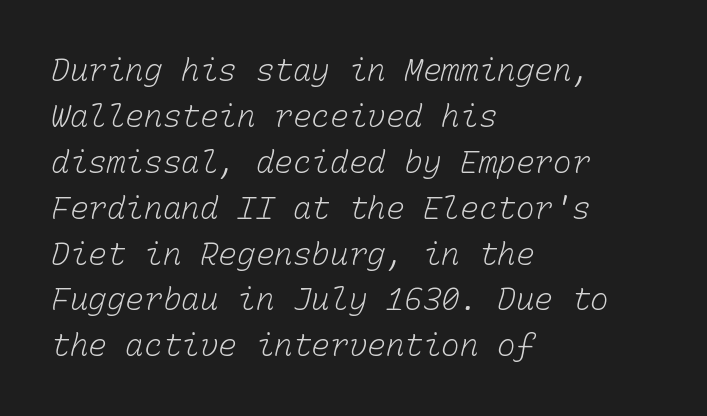
The image shows 31 px light type, monospaced; set left-aligned, normal line spacing (1.48x), normal letter spacing, not underlined; low stroke contrast and a medium x-height.
